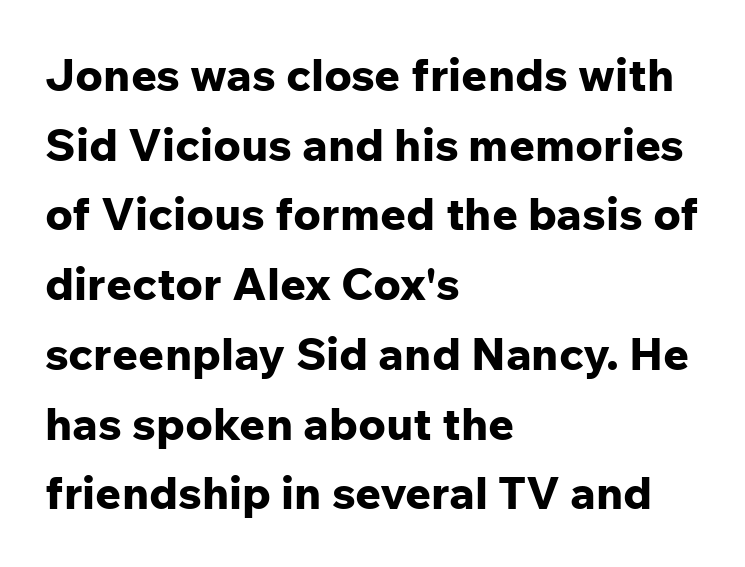
The image shows 45 px bold sans-serif type, upright; set left-aligned, normal line spacing (1.55x), normal letter spacing, not underlined; low stroke contrast and a medium x-height.
